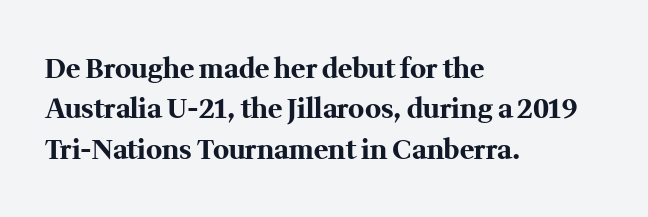
{"italic": "no", "bold": "yes", "underline": "no", "align": "left", "line_spacing": "normal", "line_spacing_ratio": 1.5, "letter_spacing": "normal", "letter_spacing_em": 0.0, "glyph_px": 27}
